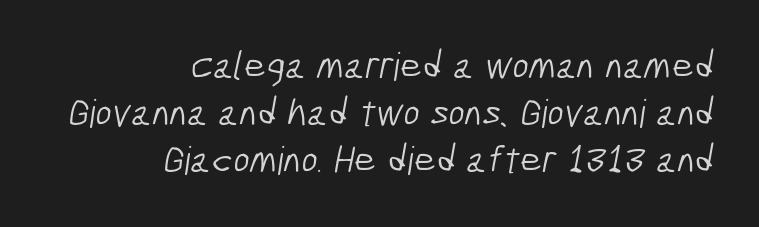
The image shows 39 px light, condensed sans-serif type; set right-aligned, line spacing 1.21x, normal letter spacing, not underlined; low stroke contrast and a medium x-height.
